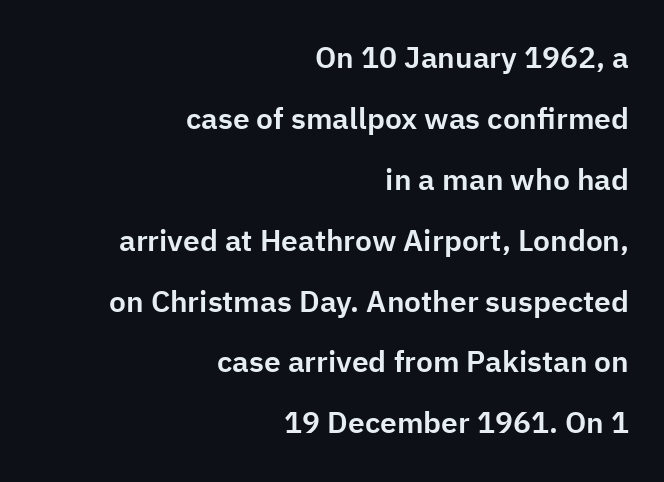
{"serif": "no", "italic": "no", "width": "normal", "stroke_contrast": "low", "x_height": "medium", "monospaced": "no", "underline": "no", "align": "right", "line_spacing": "loose", "line_spacing_ratio": 2.03, "letter_spacing": "normal", "letter_spacing_em": 0.0, "glyph_px": 30}
